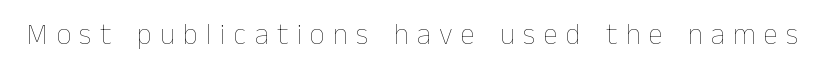
The image shows 29 px thin type, upright; set unusually wide letter spacing (+0.29 em), not underlined; low stroke contrast and a medium x-height.
